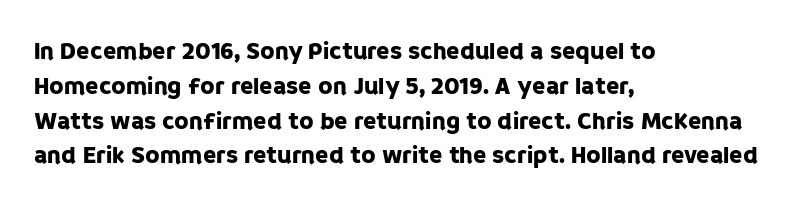
This sample keeps an unexceptional amount of space between lines. These lines keep a tight, regular rhythm from letter to letter. Every stem runs plumb, perpendicular to the baseline. Reading down the block, your eye returns to a fixed left position each line. The string is rendered with underlining switched off.
